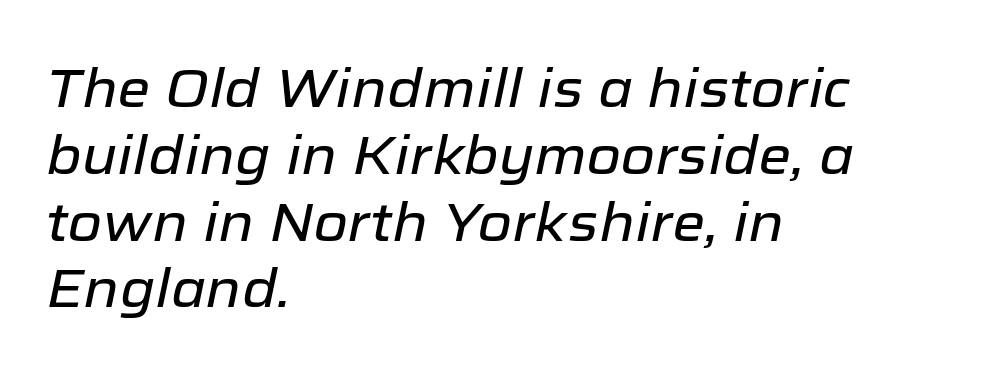
The lines sit at an ordinary, default distance from one another. A typesetter would call this proportional, since set widths differ per character. Yep, that's italic — everything's leaning. Leftover space on each line is placed entirely after the last word.
